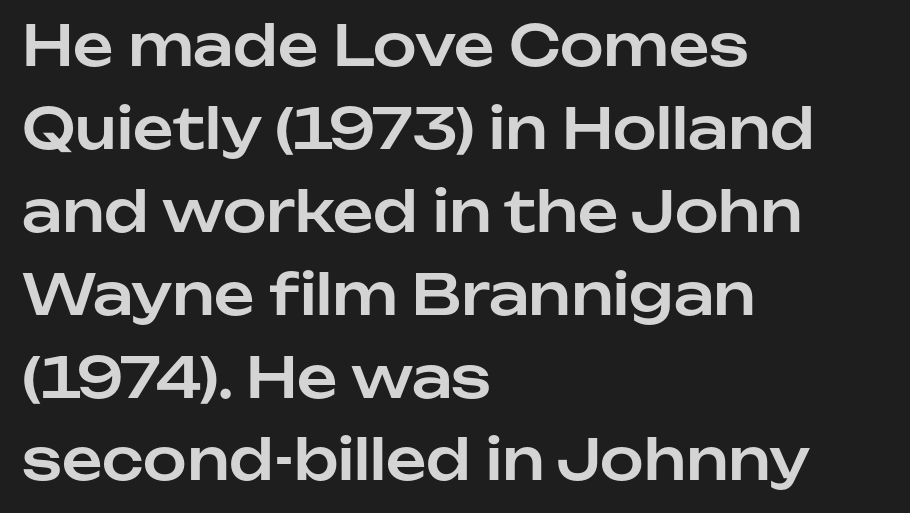
The baseline area is clear. Standard letterfit; no display-style spreading of the glyphs. In terms of letterform style, serifs are entirely absent. The line-height multiplier appears to be the usual default. Italic: no, the glyphs are upright roman.
